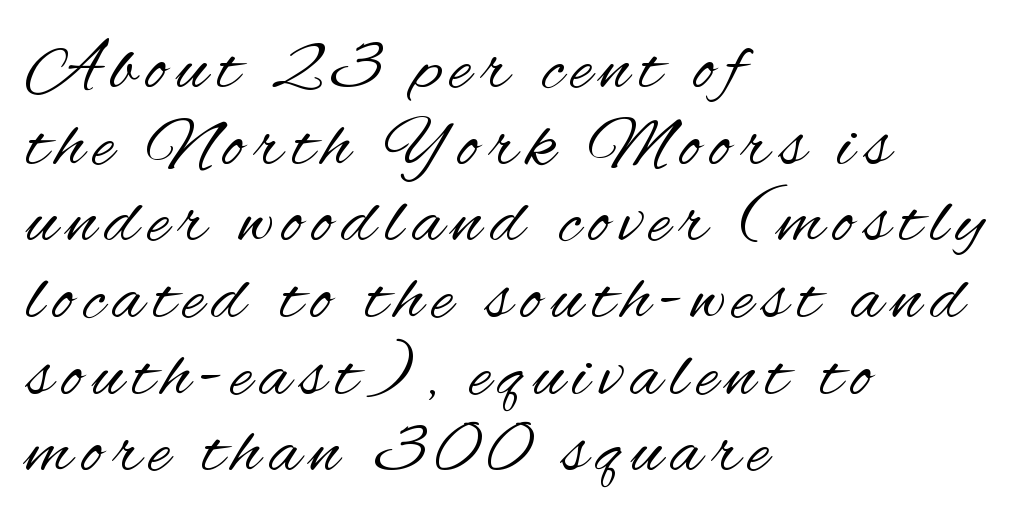
The image shows 73 px regular-weight, condensed sans-serif type; set left-aligned, tight line spacing (1.05x), not underlined; medium stroke contrast and a small x-height.
